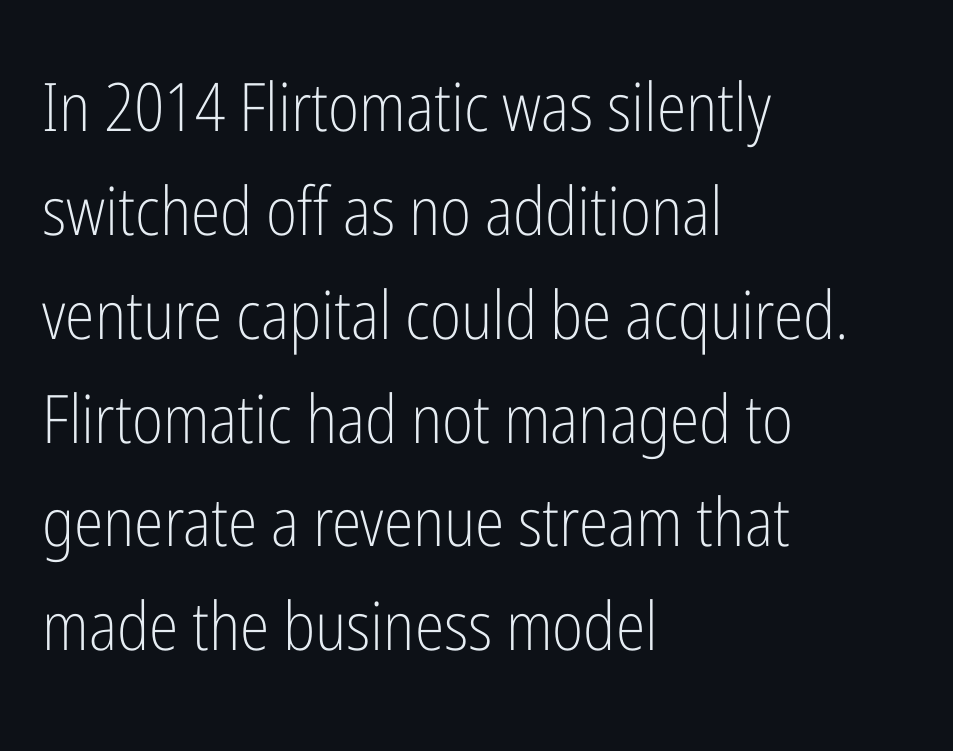
{"serif": "no", "italic": "no", "bold": "no", "weight": "light", "width": "condensed", "stroke_contrast": "low", "x_height": "medium", "monospaced": "no", "underline": "no", "align": "left", "line_spacing": "normal", "line_spacing_ratio": 1.55, "letter_spacing": "normal", "letter_spacing_em": 0.0, "glyph_px": 67}
